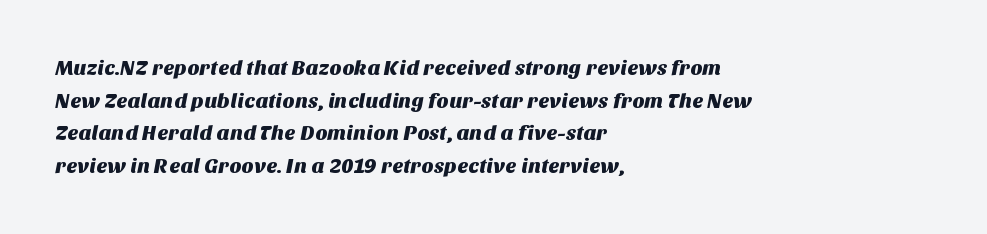
Q: Is the text underlined? A: No.
Q: How is the paragraph aligned? A: Left-aligned.
Q: Is the spacing between letters normal or unusually wide? A: Normal.
Q: Is the spacing between lines tight, normal or loose? A: Normal.
